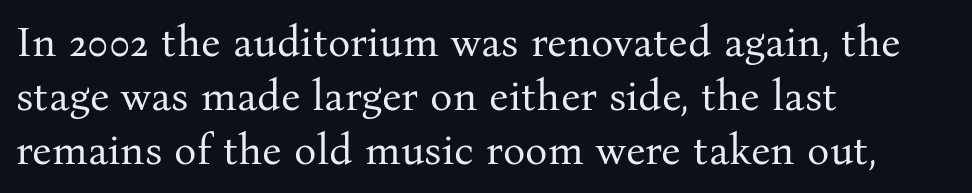
Any mark beneath the type? The region is blank. A typesetter would call this zero additional tracking. The letters advance in unequal steps, a hallmark of proportional type. Italic? Not at all — the glyphs are vertical. Notice how the passage keeps a crisp vertical edge on the left only. Type style note: has serifs.
